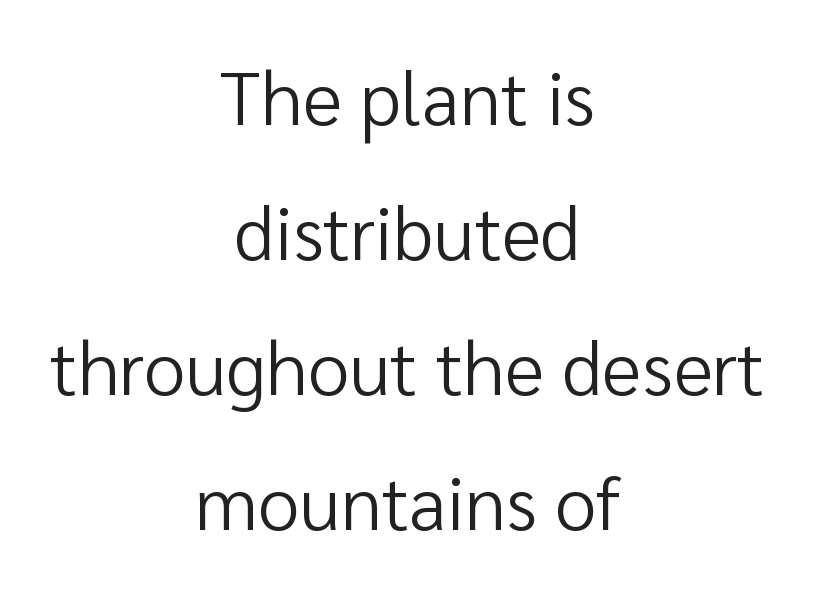
The image shows 75 px regular-weight sans-serif type, upright; set centered, line spacing 1.8x, normal letter spacing, not underlined; low stroke contrast and a medium x-height.
